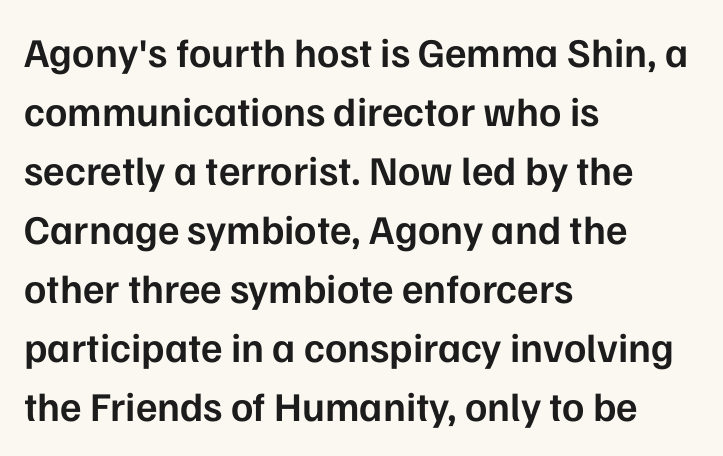
Each row of text sits above clean, open space. Do the characters align in a grid? No, the font is proportional. This is sans-serif lettering, the kind often seen on screens and signage. Regarding leading, the lines here are spaced in the standard way. Layout note: lines flush left. Honestly, the letter spacing is just normal — you wouldn't notice it.
